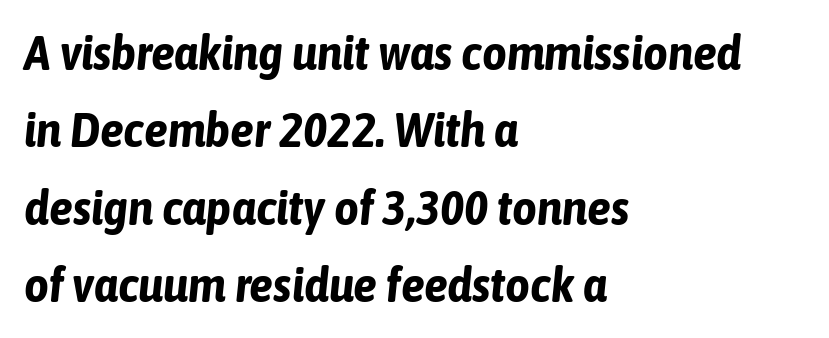
The image shows 48 px bold, condensed type, italic (leaning right); set left-aligned, normal line spacing (1.61x), normal letter spacing, not underlined; low stroke contrast and a medium x-height.
